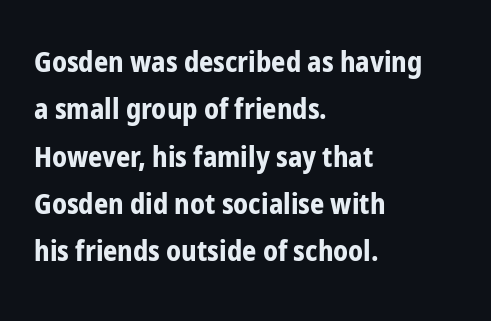
{"serif": "no", "italic": "no", "bold": "yes", "weight": "bold", "width": "condensed", "stroke_contrast": "low", "x_height": "medium", "monospaced": "no", "underline": "no", "align": "left", "line_spacing": "normal", "line_spacing_ratio": 1.69, "letter_spacing": "normal", "letter_spacing_em": 0.0, "glyph_px": 28}
